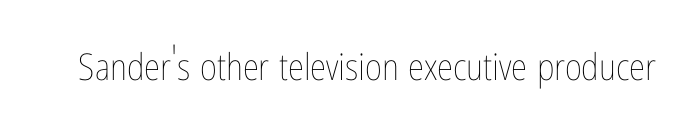
{"italic": "no", "bold": "no", "weight": "thin", "width": "condensed", "stroke_contrast": "low", "x_height": "medium", "monospaced": "no", "underline": "no", "letter_spacing": "normal", "letter_spacing_em": 0.0, "glyph_px": 37}
